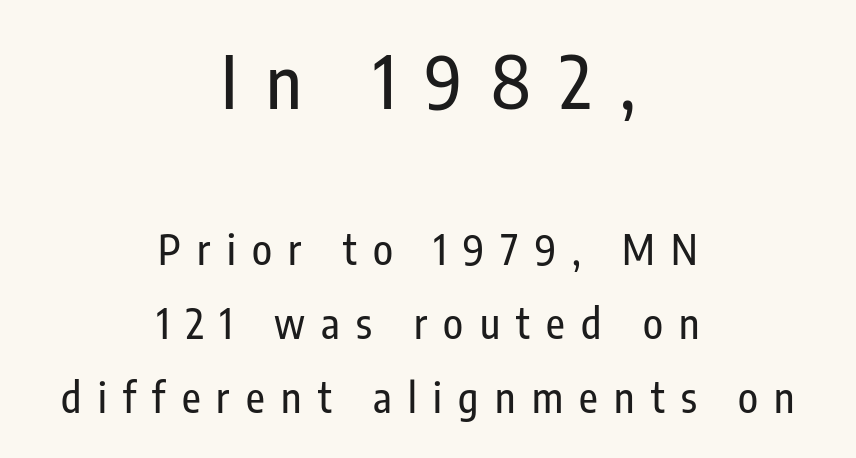
The lettering stays uniformly vertical, giving the passage a roman look. The area under the type is left untouched. The paragraph has two soft edges and a firm central axis. Look at the tracking — it's clearly loosened, letters drifting apart.
